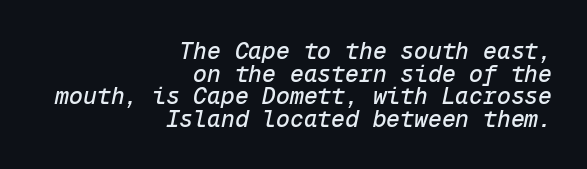
The image shows 23 px text type, italic (leaning right); set right-aligned, tight line spacing (0.98x), normal letter spacing, not underlined.
